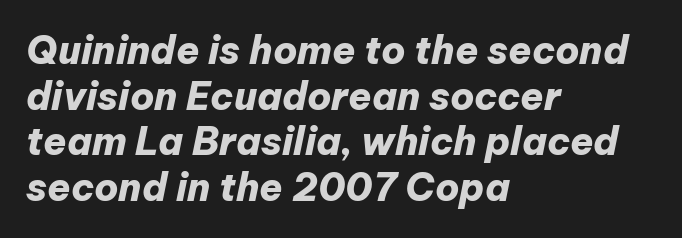
Q: Is the text bold? A: Yes.
Q: Is the text italic (slanted)? A: Yes, it leans right by about 12 degrees.
Q: Is the text underlined? A: No.
Q: How is the paragraph aligned? A: Left-aligned.
Q: Is the spacing between letters normal or unusually wide? A: Normal.
Q: Width (condensed, normal, or wide)? A: Normal.
Q: Stroke contrast? A: Low.
Q: x-height? A: Medium.
Q: Monospaced? A: No.
